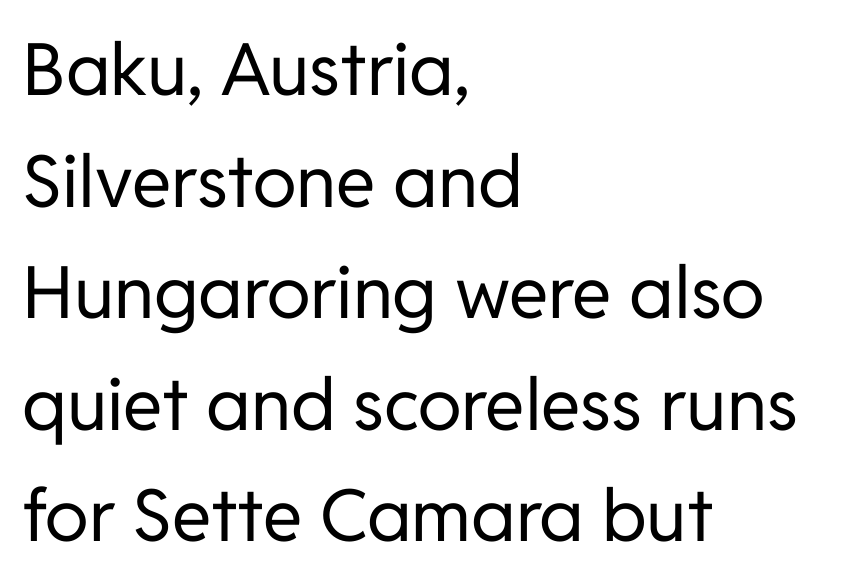
The letters advance in unequal steps, a hallmark of proportional type. A typesetter would mark this as roman, not italic. Whoever set this chose a conventional vertical rhythm. The letterforms sit shoulder to shoulder at normal distance. Check where the strokes stop: nothing finishes them off — pure sans.
